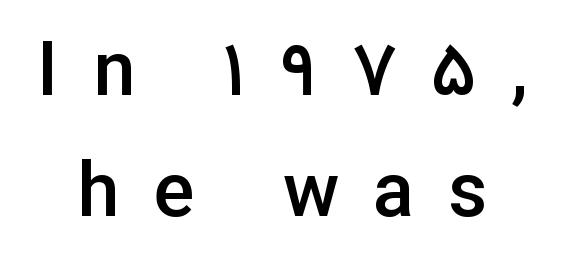
{"serif": "no", "italic": "no", "bold": "semi", "weight": "semibold", "width": "normal", "stroke_contrast": "low", "x_height": "medium", "monospaced": "no", "underline": "no", "line_spacing": "normal", "line_spacing_ratio": 1.59, "letter_spacing": "wide", "letter_spacing_em": 0.45, "glyph_px": 76}
